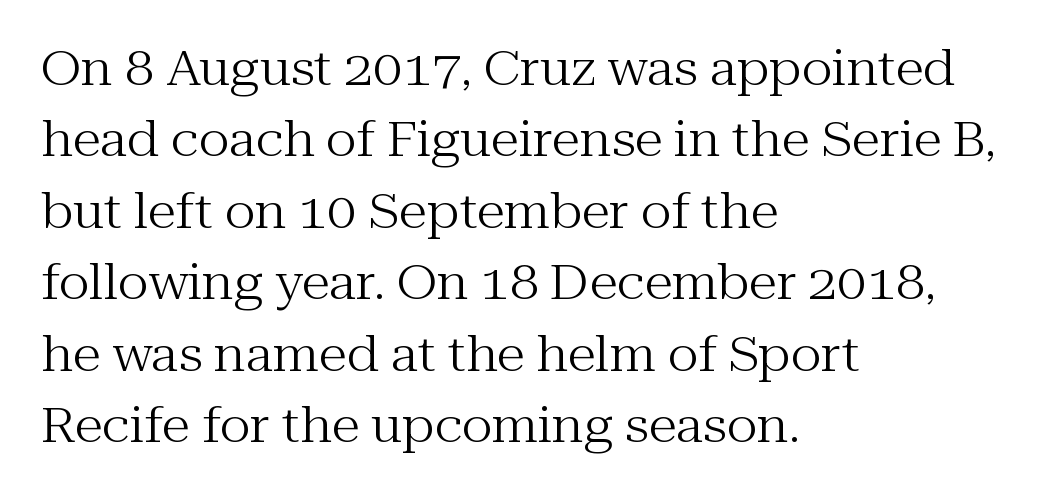
The glyphs in this specimen are seriffed. Every character sits straight up, as roman type does. The letterforms sit shoulder to shoulder at normal distance. The passage shown is typed in a proportional face where columns would drift. The line-height multiplier appears to be the usual default.
